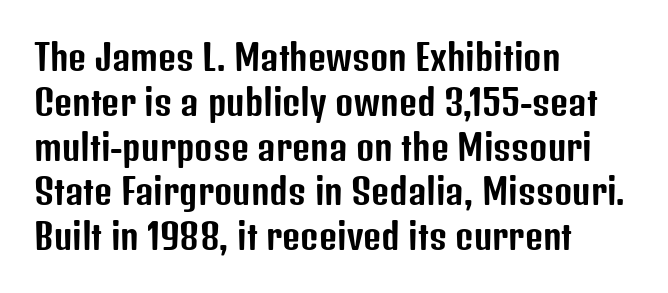
{"serif": "no", "italic": "no", "width": "condensed", "stroke_contrast": "low", "x_height": "medium", "monospaced": "no", "underline": "no", "align": "left", "line_spacing": "normal", "line_spacing_ratio": 1.28, "letter_spacing": "normal", "letter_spacing_em": 0.0, "glyph_px": 35}
